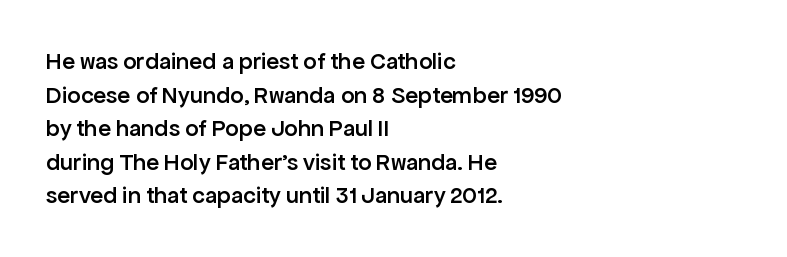
{"italic": "no", "bold": "semi", "underline": "no", "align": "left", "line_spacing": "normal", "line_spacing_ratio": 1.4, "letter_spacing": "normal", "letter_spacing_em": 0.0, "glyph_px": 24}
